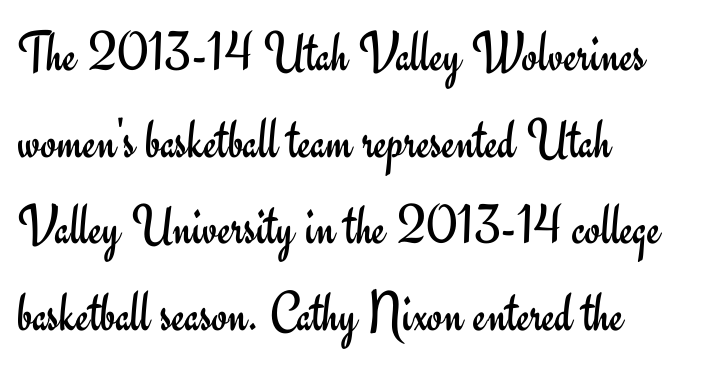
The lines sit at an ordinary, default distance from one another. Do the characters align in a grid? No, the font is proportional. Plain, unruled lines of type. The gaps between neighbouring characters are ordinary and unremarkable.
